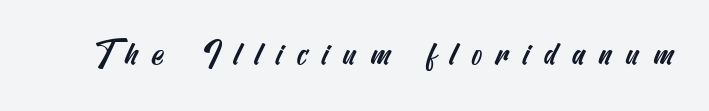
Q: Is the typeface a serif or a sans-serif typeface? A: Sans-serif.
Q: Is the text underlined? A: No.
Q: Is the spacing between letters normal or unusually wide? A: Unusually wide.
Q: Width (condensed, normal, or wide)? A: Condensed.
Q: Stroke contrast? A: Medium.
Q: x-height? A: Small.
